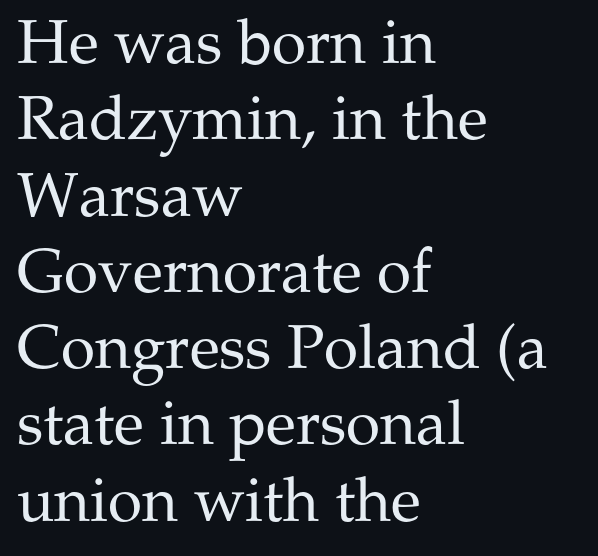
Q: Is the text bold? A: No.
Q: Is the text italic (slanted)? A: No, it is upright.
Q: Is the typeface a serif or a sans-serif typeface? A: Serif.
Q: Is the text underlined? A: No.
Q: How is the paragraph aligned? A: Left-aligned.
Q: Is the spacing between letters normal or unusually wide? A: Normal.
Q: Width (condensed, normal, or wide)? A: Normal.
Q: Stroke contrast? A: Medium.
Q: x-height? A: Medium.
Q: Monospaced? A: No.
